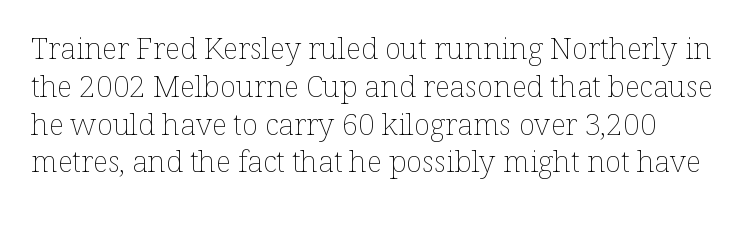
Q: Is the text bold? A: No.
Q: Is the text italic (slanted)? A: No, it is upright.
Q: Is the text underlined? A: No.
Q: Is the spacing between letters normal or unusually wide? A: Normal.
Q: Is the spacing between lines tight, normal or loose? A: Normal.
Q: Width (condensed, normal, or wide)? A: Normal.
Q: Stroke contrast? A: Low.
Q: x-height? A: Medium.
Q: Monospaced? A: No.
